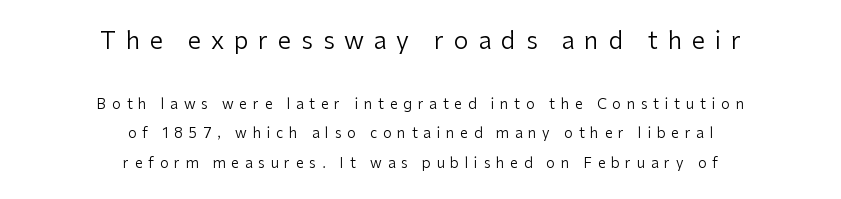
Q: Is the text bold? A: No.
Q: Is the text italic (slanted)? A: No, it is upright.
Q: Is the text underlined? A: No.
Q: How is the paragraph aligned? A: Centered.
Q: Is the spacing between letters normal or unusually wide? A: Unusually wide.
Q: Is the spacing between lines tight, normal or loose? A: Loose.
Q: Which block of text is set in a larger size, the first (top) or the second (bottom)? A: The first (top) one.
